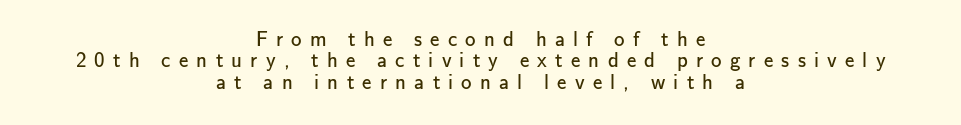
The image shows 21 px text type, upright; set centered, tight line spacing (1.02x), unusually wide letter spacing (+0.39 em), not underlined.
